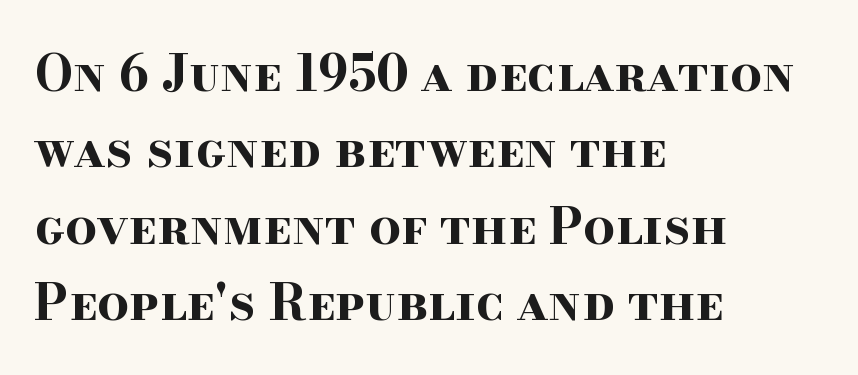
{"serif": "yes", "italic": "no", "bold": "yes", "weight": "bold", "width": "wide", "stroke_contrast": "high", "x_height": "small", "monospaced": "no", "underline": "no", "align": "left", "line_spacing": "normal", "line_spacing_ratio": 1.53, "letter_spacing": "normal", "letter_spacing_em": 0.0, "glyph_px": 50}
